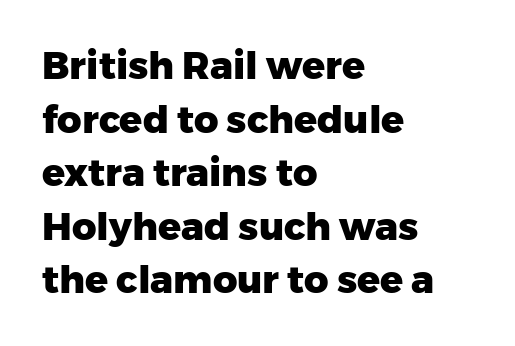
Q: Is the text bold? A: Yes.
Q: Is the text italic (slanted)? A: No, it is upright.
Q: Is the typeface a serif or a sans-serif typeface? A: Sans-serif.
Q: Is the text underlined? A: No.
Q: How is the paragraph aligned? A: Left-aligned.
Q: Is the spacing between letters normal or unusually wide? A: Normal.
Q: Is the spacing between lines tight, normal or loose? A: Normal.
Q: Width (condensed, normal, or wide)? A: Normal.
Q: Stroke contrast? A: Low.
Q: x-height? A: Medium.
Q: Monospaced? A: No.
